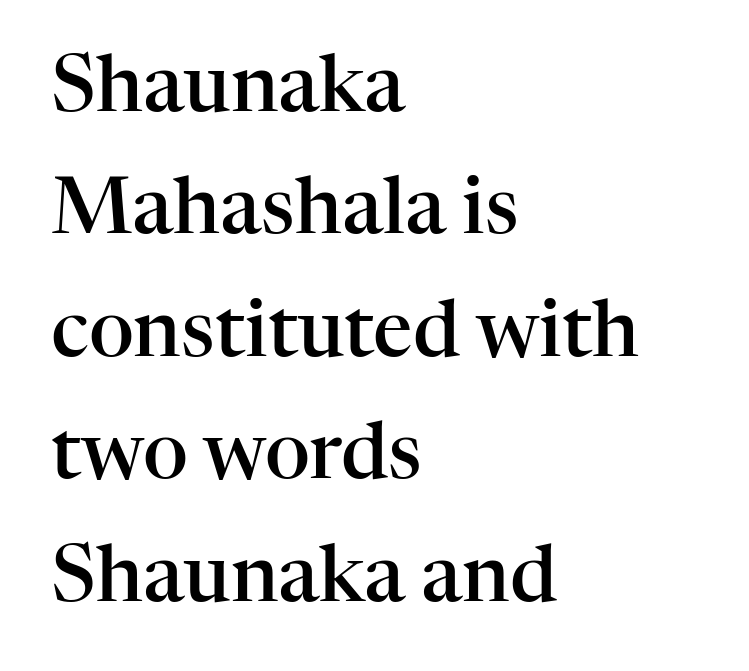
The setting favours the left margin, as ordinary paragraphs usually do. The zone under the glyphs is completely vacant. Ordinary non-slanted type is in use. Spacing verdict: proportional, widths tailored to each character.
